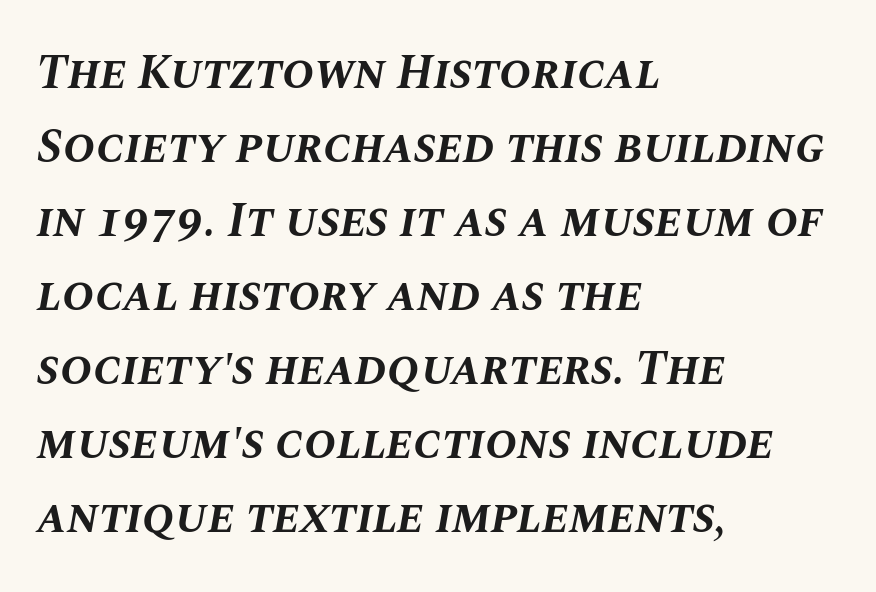
This sample uses an oblique cut, with every glyph tilted off the vertical. The tracking reads as untouched default to a designer's eye. Does the copy run flush right? No — it runs flush left. Weight check: bold — yes, fully. What's the leading like? Ordinary, nothing unusual.
